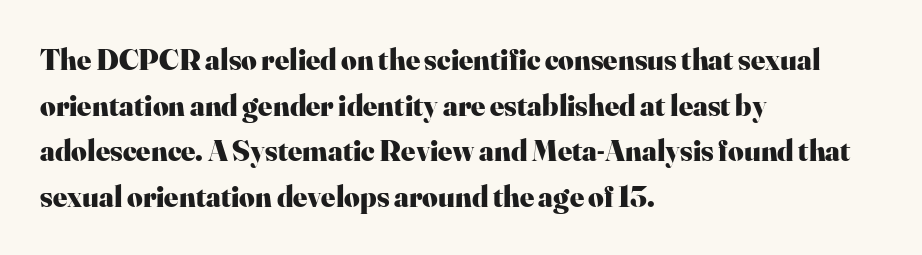
{"serif": "yes", "italic": "no", "bold": "yes", "weight": "heavy", "width": "normal", "stroke_contrast": "high", "x_height": "small", "monospaced": "no", "underline": "no", "align": "left", "line_spacing": "normal", "line_spacing_ratio": 1.52, "letter_spacing": "normal", "letter_spacing_em": 0.0, "glyph_px": 30}
